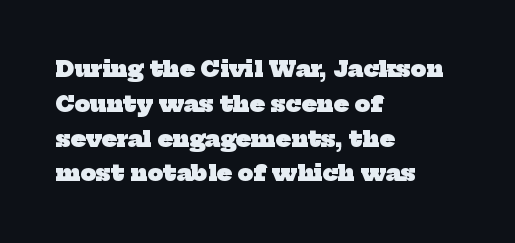
Q: Is the text bold? A: Yes.
Q: Is the text underlined? A: No.
Q: How is the paragraph aligned? A: Left-aligned.
Q: Is the spacing between letters normal or unusually wide? A: Normal.
Q: Is the spacing between lines tight, normal or loose? A: Normal.
